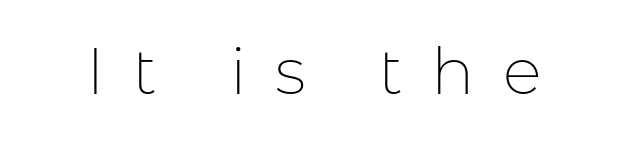
{"serif": "no", "italic": "no", "bold": "no", "weight": "thin", "width": "normal", "stroke_contrast": "low", "x_height": "medium", "monospaced": "no", "underline": "no", "letter_spacing": "wide", "letter_spacing_em": 0.44, "glyph_px": 65}
